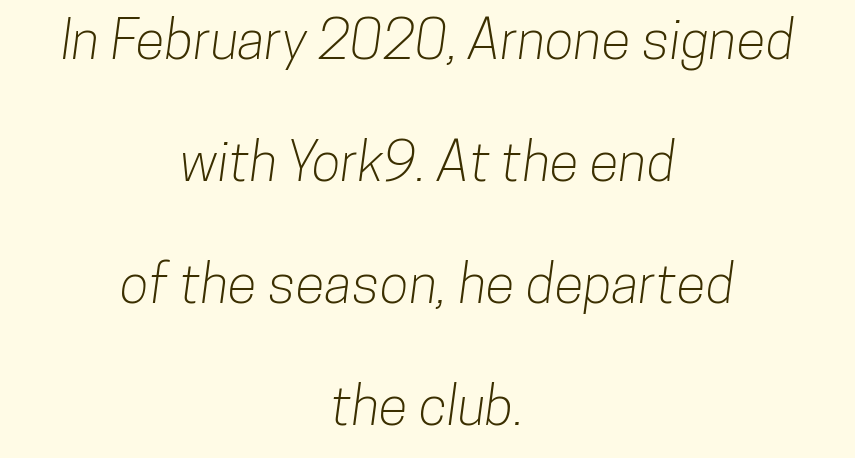
Q: Is the typeface a serif or a sans-serif typeface? A: Sans-serif.
Q: Is the text underlined? A: No.
Q: How is the paragraph aligned? A: Centered.
Q: Is the spacing between letters normal or unusually wide? A: Normal.
Q: Is the spacing between lines tight, normal or loose? A: Loose.
Q: Width (condensed, normal, or wide)? A: Condensed.
Q: Stroke contrast? A: Low.
Q: x-height? A: Medium.
Q: Monospaced? A: No.
